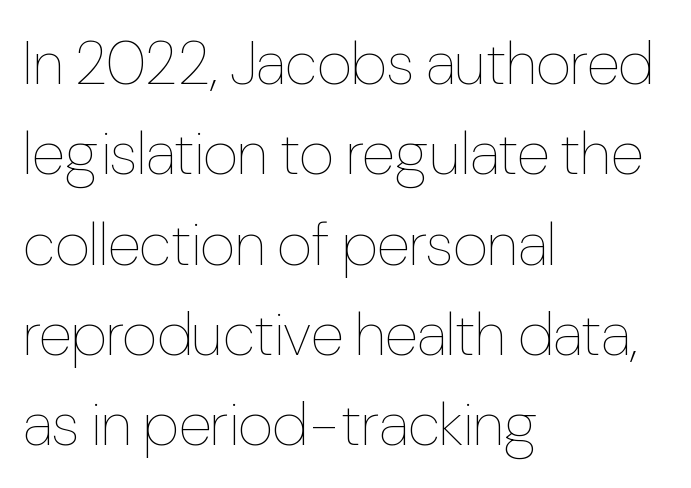
The face looks like a standard text weight, possibly lighter. The passage shown is typed in a proportional face where columns would drift. The lines sit at an ordinary, default distance from one another. Horizontal alignment here is leftward, the default for most running prose. This is the regular roman posture of the typeface.
